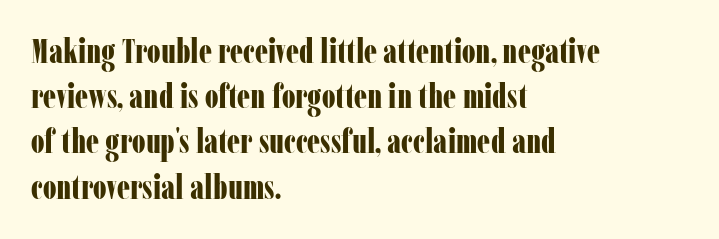
The image shows 33 px bold, condensed serif type, upright; set left-aligned, normal line spacing (1.37x), normal letter spacing, not underlined; low stroke contrast and a medium x-height.
